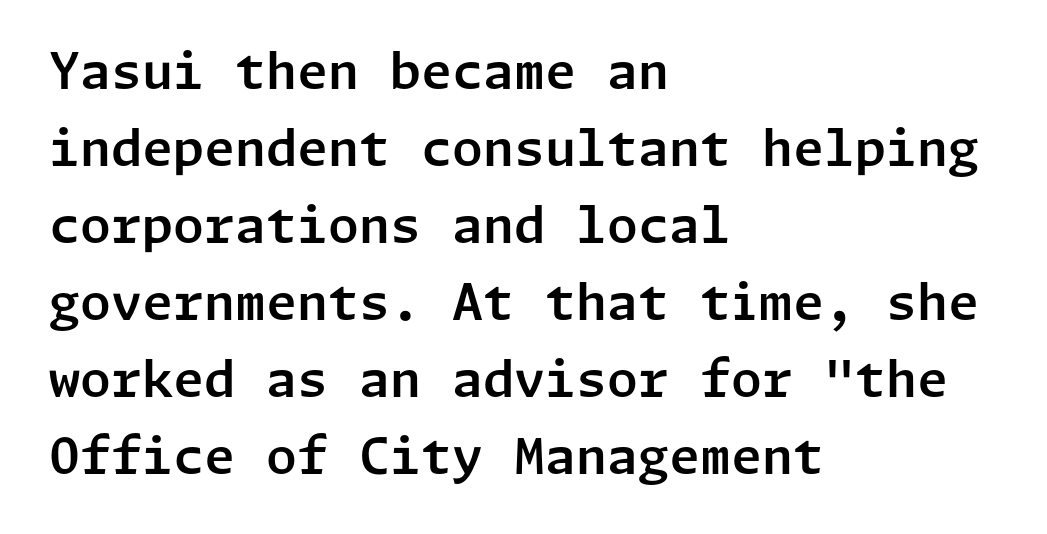
Note: no serifs on the glyphs. Words float on clear page, feet unadorned. These lines were composed using upright roman letters. If you drew a ruler down the left edge, every line would touch it.
